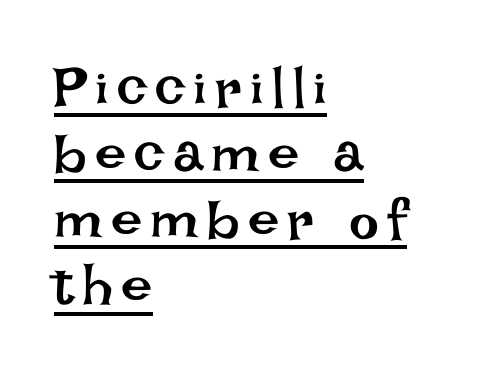
Q: Is the text bold? A: No.
Q: Is the text italic (slanted)? A: No, it is upright.
Q: Is the text underlined? A: Yes.
Q: How is the paragraph aligned? A: Left-aligned.
Q: Width (condensed, normal, or wide)? A: Normal.
Q: Stroke contrast? A: Low.
Q: x-height? A: Large.
Q: Monospaced? A: No.
